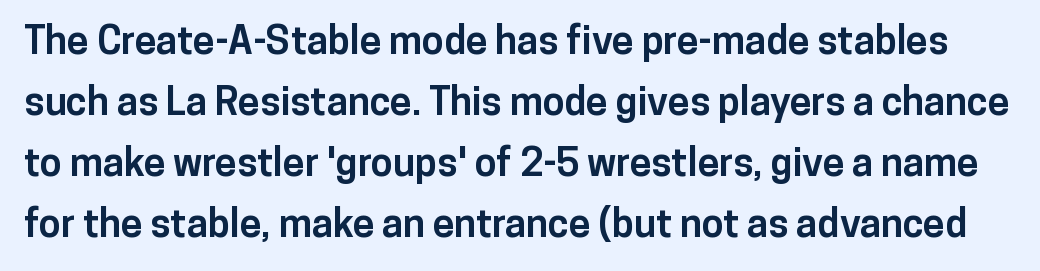
Nobody drew a line under any word here. Standard letterfit; no display-style spreading of the glyphs. Spacing verdict: proportional, widths tailored to each character. Is there any slant? The stems are plumb. Each letter's strokes conclude bluntly, with no projecting serifs.
